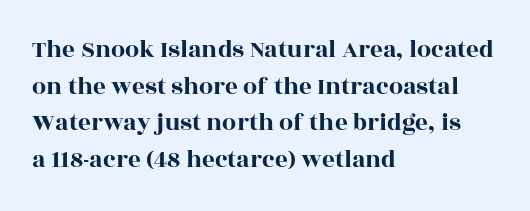
{"italic": "no", "underline": "no", "align": "left", "line_spacing": "normal", "line_spacing_ratio": 1.47, "letter_spacing": "normal", "letter_spacing_em": 0.0, "glyph_px": 25}
